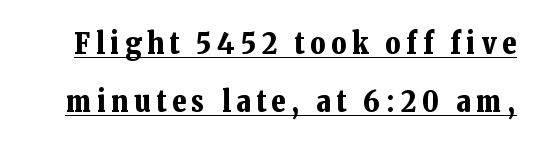
Q: Is the text bold? A: Yes.
Q: Is the text italic (slanted)? A: No, it is upright.
Q: Is the typeface a serif or a sans-serif typeface? A: Serif.
Q: Is the text underlined? A: Yes.
Q: Is the spacing between letters normal or unusually wide? A: Unusually wide.
Q: Is the spacing between lines tight, normal or loose? A: Loose.
Q: Width (condensed, normal, or wide)? A: Normal.
Q: Stroke contrast? A: Low.
Q: x-height? A: Medium.
Q: Monospaced? A: No.
